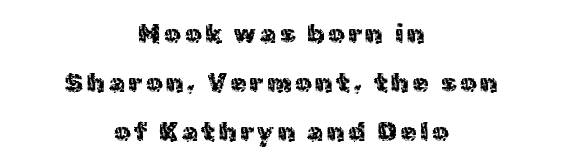
{"italic": "no", "underline": "no", "align": "center", "line_spacing_ratio": 1.88, "glyph_px": 26}
